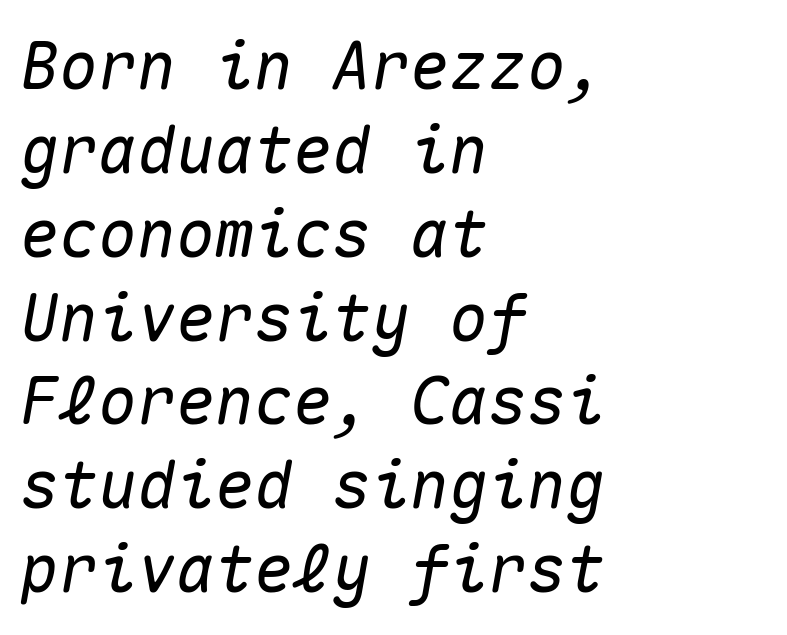
{"italic": "yes", "lean": "right", "slant_degrees": 10, "width": "normal", "stroke_contrast": "medium", "x_height": "medium", "monospaced": "yes", "underline": "no", "align": "left", "line_spacing": "normal", "line_spacing_ratio": 1.29, "letter_spacing": "normal", "letter_spacing_em": 0.0, "glyph_px": 65}
